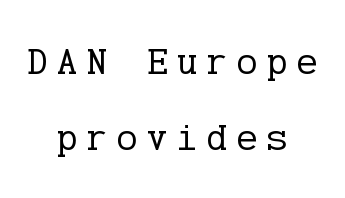
The image shows 39 px regular-weight serif type, upright; set centered, loose line spacing (1.96x), unusually wide letter spacing (+0.24 em), not underlined; low stroke contrast and a medium x-height.
